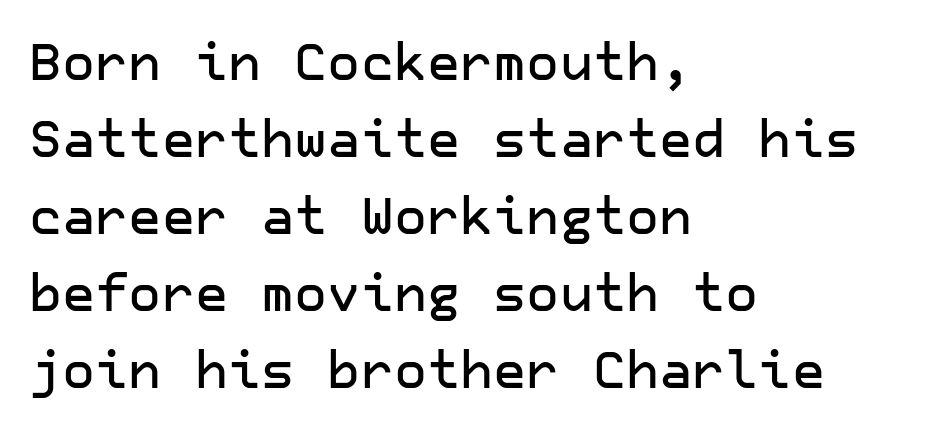
The image shows 51 px sans-serif type, upright; set left-aligned, normal line spacing (1.51x), normal letter spacing, not underlined; low stroke contrast and a medium x-height.
